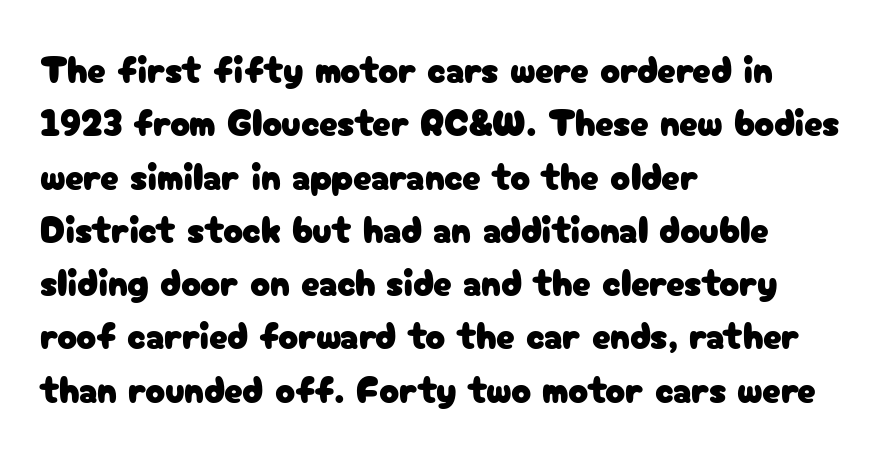
Q: Is the text italic (slanted)? A: No, it is upright.
Q: Is the typeface a serif or a sans-serif typeface? A: Sans-serif.
Q: Is the text underlined? A: No.
Q: How is the paragraph aligned? A: Left-aligned.
Q: Is the spacing between letters normal or unusually wide? A: Normal.
Q: Is the spacing between lines tight, normal or loose? A: Normal.
Q: Width (condensed, normal, or wide)? A: Normal.
Q: Stroke contrast? A: Low.
Q: x-height? A: Medium.
Q: Monospaced? A: No.
